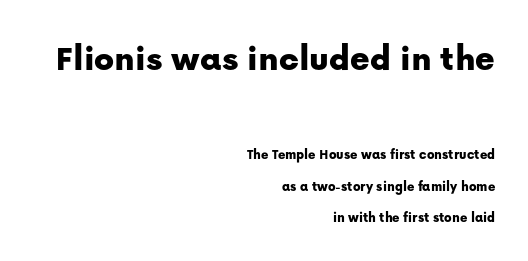
{"serif": "no", "italic": "no", "width": "normal", "stroke_contrast": "low", "x_height": "medium", "monospaced": "no", "underline": "no", "align": "right", "line_spacing": "loose", "line_spacing_ratio": 2.24, "letter_spacing": "normal", "letter_spacing_em": 0.0, "larger_block": "first", "size_ratio": 2.64, "glyph_px": 37}
